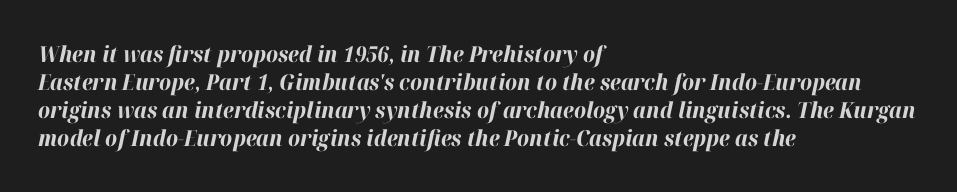
The line-height multiplier appears to be the usual default. This sample uses plain, unmodified letter spacing. These lines stack with their left ends in a neat column. Emphasis by weight is at full strength: bold. Quick note: italic.
